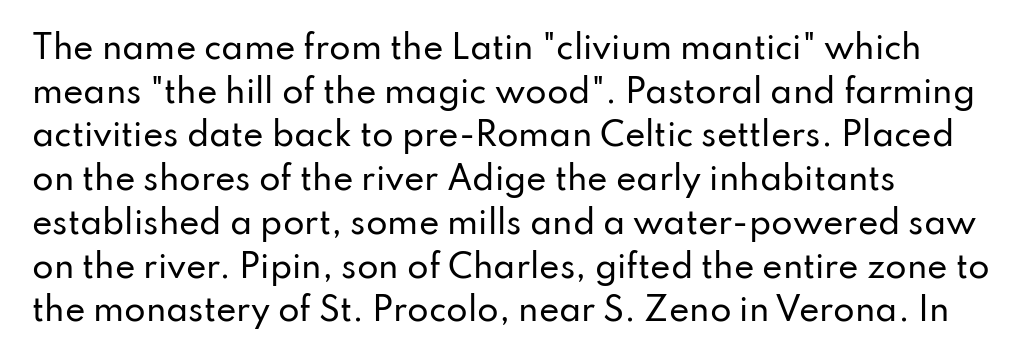
The passage shown is typed in a proportional face where columns would drift. The designer left line spacing at the default. Layout note: lines flush left. The characters display no serif detailing; their extremities are plain.
